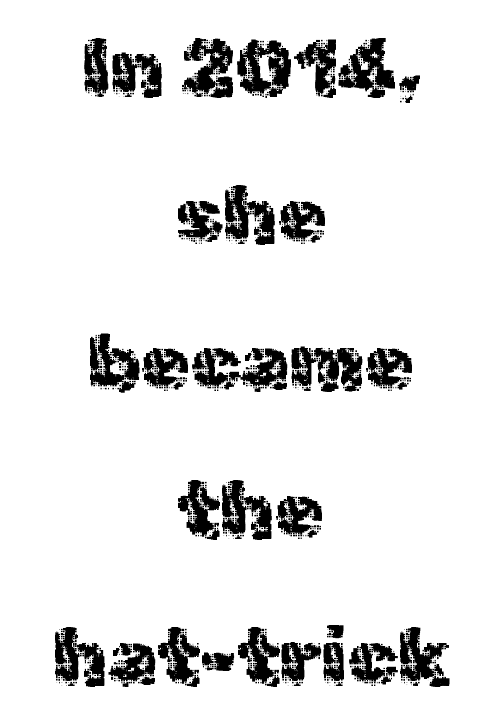
{"serif": "no", "italic": "no", "bold": "no", "weight": "regular", "width": "normal", "x_height": "medium", "monospaced": "no", "underline": "no", "align": "center", "line_spacing_ratio": 1.84, "letter_spacing": "normal", "letter_spacing_em": 0.0, "glyph_px": 80}
